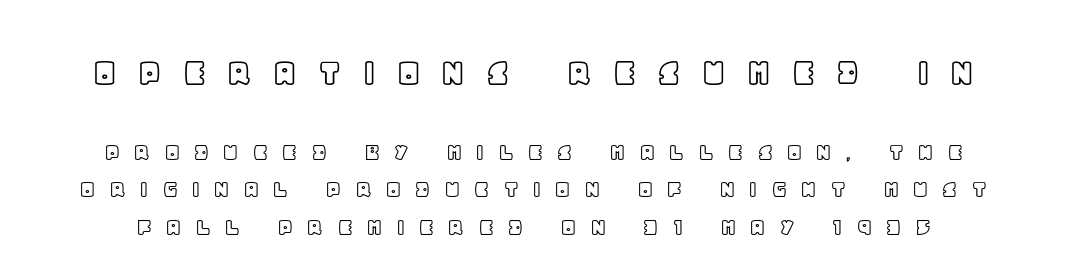
{"italic": "no", "width": "normal", "x_height": "large", "monospaced": "no", "underline": "no", "line_spacing": "normal", "line_spacing_ratio": 1.39, "letter_spacing": "wide", "letter_spacing_em": 0.47, "larger_block": "first", "size_ratio": 1.52, "glyph_px": 41}
